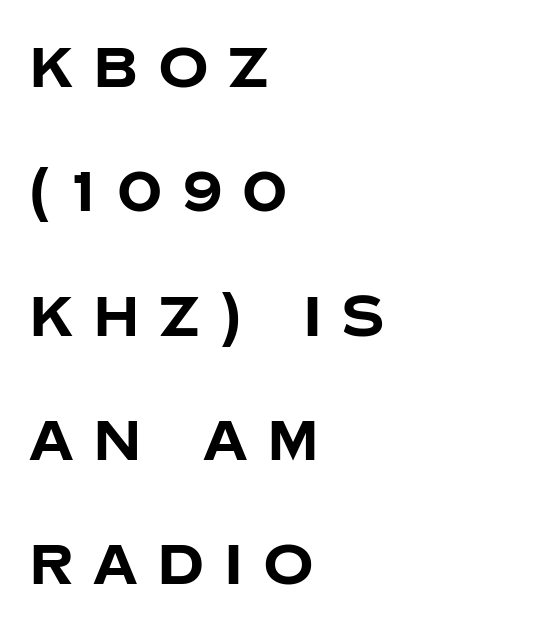
Q: Is the text bold? A: Yes.
Q: Is the text italic (slanted)? A: No, it is upright.
Q: Is the typeface a serif or a sans-serif typeface? A: Sans-serif.
Q: Is the text underlined? A: No.
Q: How is the paragraph aligned? A: Left-aligned.
Q: Is the spacing between letters normal or unusually wide? A: Unusually wide.
Q: Is the spacing between lines tight, normal or loose? A: Loose.
Q: Width (condensed, normal, or wide)? A: Normal.
Q: Stroke contrast? A: Low.
Q: x-height? A: Large.
Q: Monospaced? A: No.
